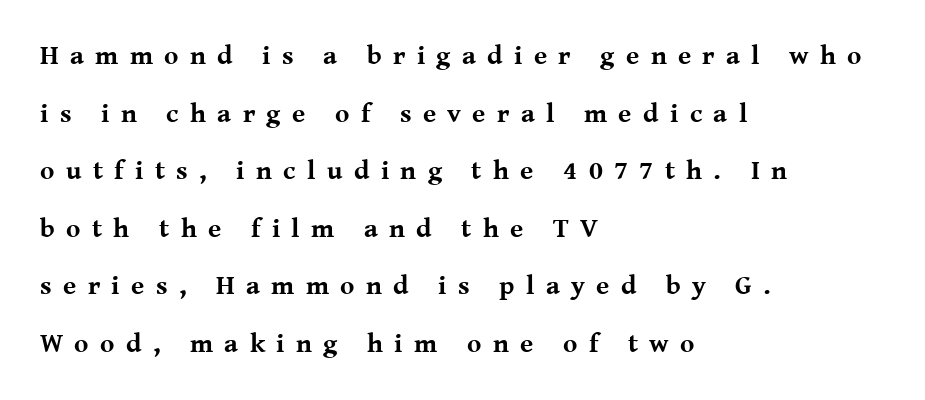
{"italic": "no", "bold": "yes", "underline": "no", "align": "left", "line_spacing": "loose", "line_spacing_ratio": 2.13, "letter_spacing": "wide", "letter_spacing_em": 0.42, "glyph_px": 27}
